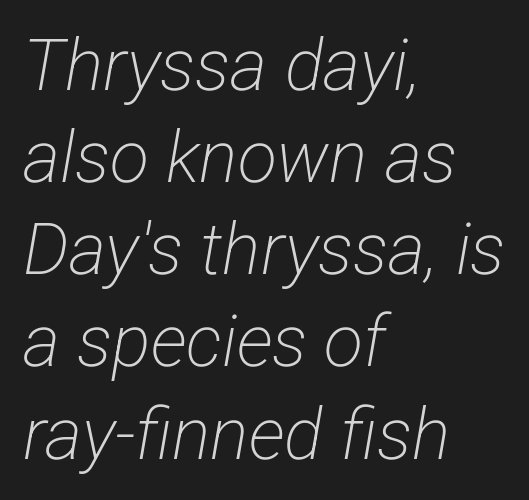
{"serif": "no", "bold": "no", "weight": "light", "width": "condensed", "stroke_contrast": "low", "x_height": "medium", "monospaced": "no", "underline": "no", "align": "left", "line_spacing": "normal", "line_spacing_ratio": 1.28, "letter_spacing": "normal", "letter_spacing_em": 0.0, "glyph_px": 72}
